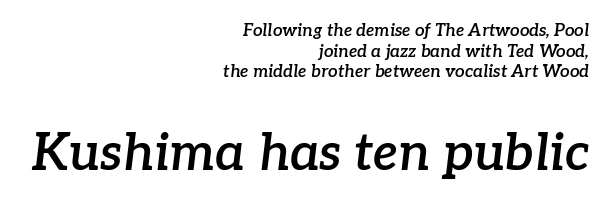
The image shows 51 px semibold serif type, italic (leaning right); set right-aligned, line spacing 1.22x, normal letter spacing, not underlined; the second (bottom) block is 3.0x larger; low stroke contrast and a medium x-height.
